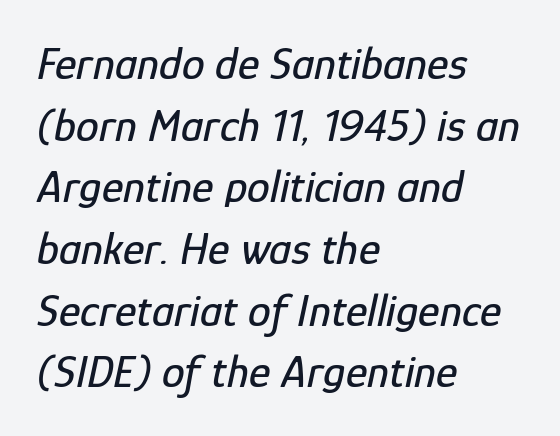
Compared with typical body copy, the letter spacing here is the same. Typeset ragged right — the left edge is the straight one. Honestly, there is no underline to notice here at all. Horizontal bands of white between lines are of average thickness.
